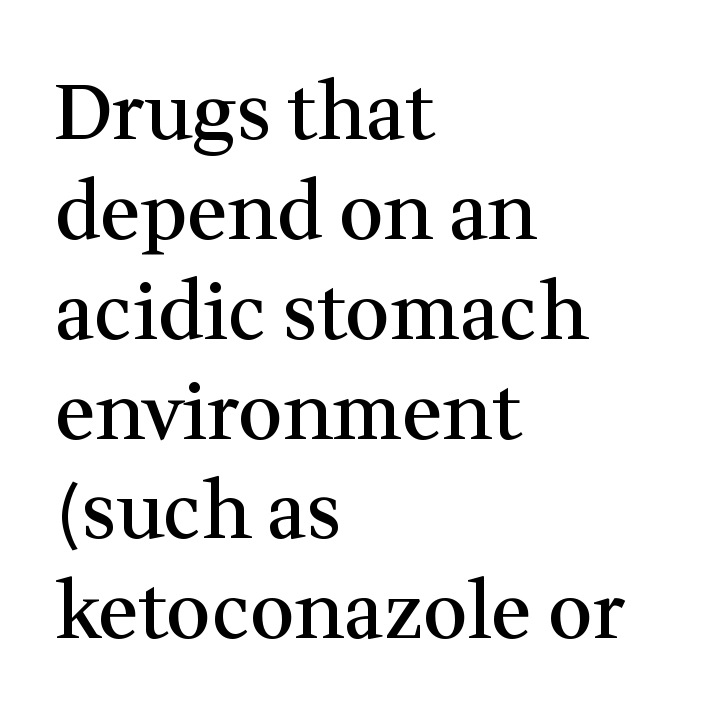
The image shows 78 px semibold serif type, upright; set left-aligned, normal line spacing (1.28x), normal letter spacing, not underlined; medium stroke contrast and a medium x-height.
